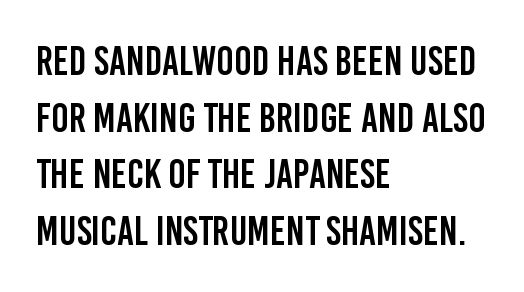
Q: Is the text italic (slanted)? A: No, it is upright.
Q: Is the typeface a serif or a sans-serif typeface? A: Sans-serif.
Q: Is the text underlined? A: No.
Q: How is the paragraph aligned? A: Left-aligned.
Q: Is the spacing between letters normal or unusually wide? A: Normal.
Q: Is the spacing between lines tight, normal or loose? A: Normal.
Q: Width (condensed, normal, or wide)? A: Condensed.
Q: Stroke contrast? A: Low.
Q: x-height? A: Large.
Q: Monospaced? A: No.
